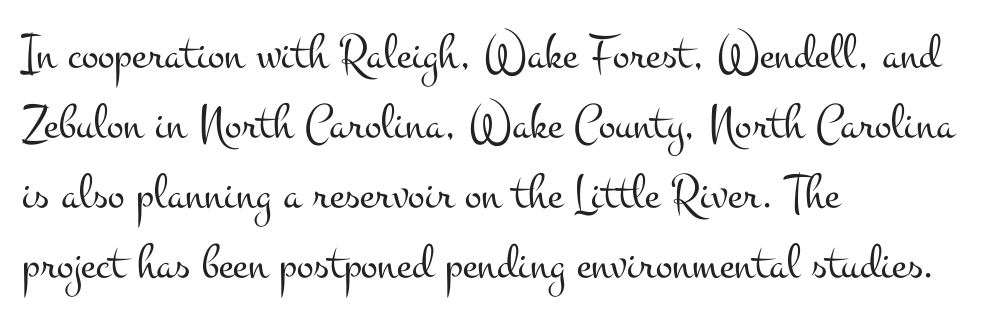
The line-height multiplier appears to be the usual default. These lines keep a tight, regular rhythm from letter to letter. Left-aligned paragraph, ragged on the right. The font sits on the lighter half of the weight spectrum, regular included. The area under the type is left untouched.
